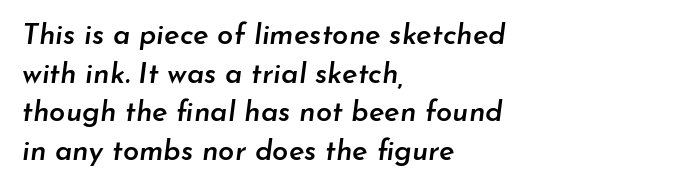
{"italic": "yes", "lean": "right", "slant_degrees": 7, "bold": "semi", "weight": "semibold", "width": "normal", "stroke_contrast": "low", "x_height": "small", "monospaced": "no", "underline": "no", "align": "left", "line_spacing": "normal", "line_spacing_ratio": 1.33, "letter_spacing": "normal", "letter_spacing_em": 0.0, "glyph_px": 29}
